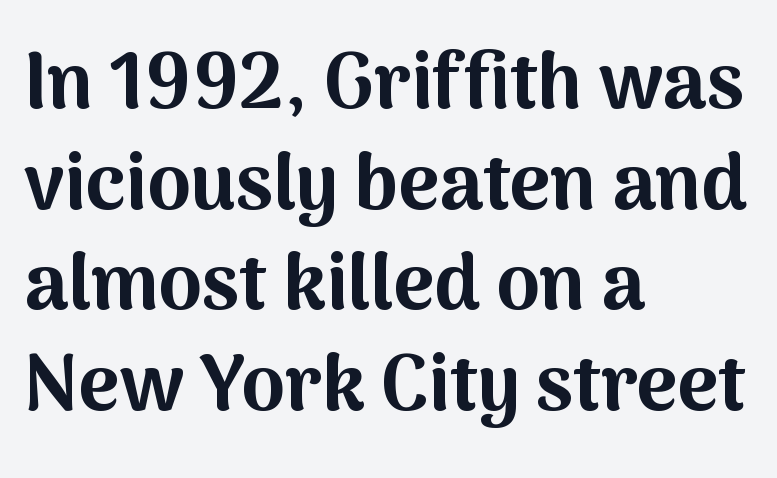
Q: Is the text bold? A: Yes.
Q: Is the text italic (slanted)? A: No, it is upright.
Q: Is the typeface a serif or a sans-serif typeface? A: Sans-serif.
Q: Is the text underlined? A: No.
Q: How is the paragraph aligned? A: Left-aligned.
Q: Is the spacing between letters normal or unusually wide? A: Normal.
Q: Is the spacing between lines tight, normal or loose? A: Normal.
Q: Width (condensed, normal, or wide)? A: Normal.
Q: Stroke contrast? A: Medium.
Q: x-height? A: Medium.
Q: Monospaced? A: No.
